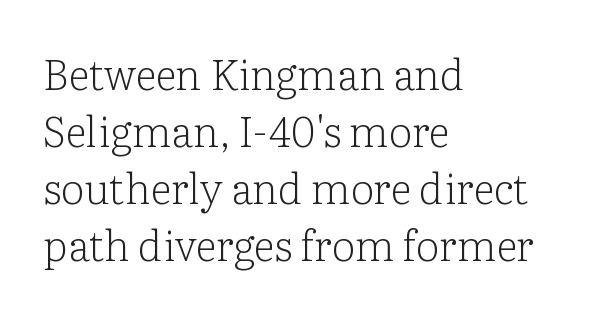
{"serif": "yes", "italic": "no", "bold": "no", "weight": "light", "width": "normal", "stroke_contrast": "low", "x_height": "medium", "monospaced": "no", "underline": "no", "align": "left", "line_spacing": "normal", "line_spacing_ratio": 1.36, "letter_spacing": "normal", "letter_spacing_em": 0.0, "glyph_px": 42}
